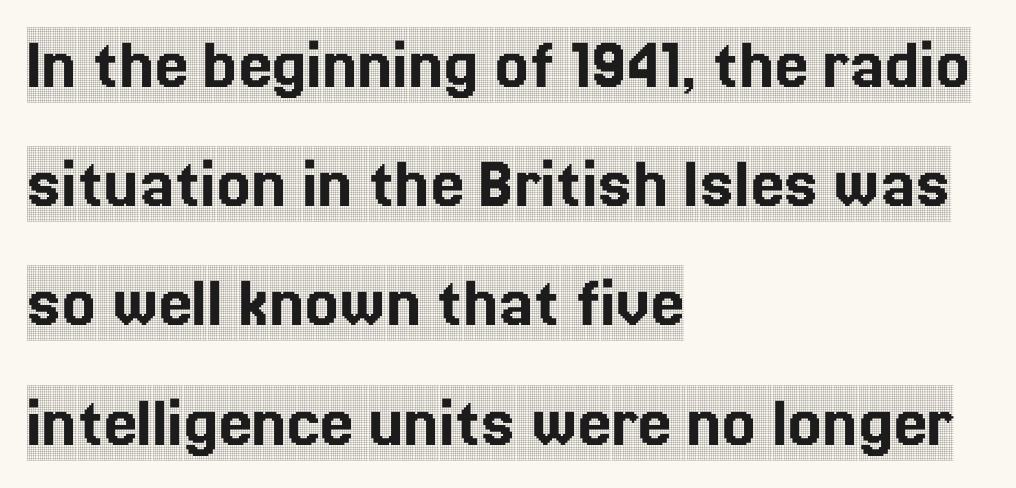
{"serif": "yes", "italic": "no", "width": "condensed", "x_height": "large", "monospaced": "no", "underline": "no", "align": "left", "line_spacing": "normal", "line_spacing_ratio": 1.59, "letter_spacing": "normal", "letter_spacing_em": 0.0, "glyph_px": 75}
